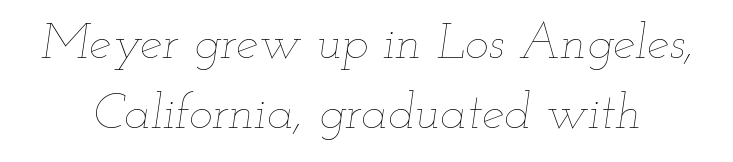
{"italic": "yes", "lean": "right", "slant_degrees": 12, "bold": "no", "weight": "thin", "width": "wide", "stroke_contrast": "low", "x_height": "small", "monospaced": "no", "underline": "no", "line_spacing": "normal", "line_spacing_ratio": 1.41, "letter_spacing": "normal", "letter_spacing_em": 0.0, "glyph_px": 50}
